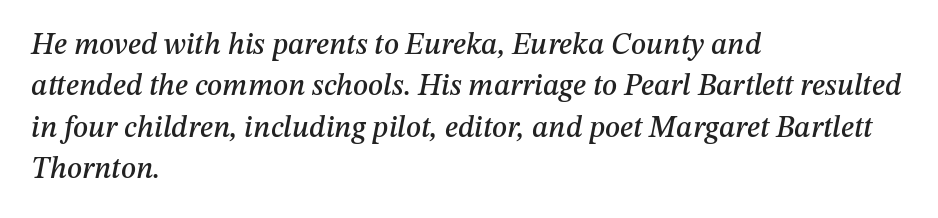
{"italic": "yes", "lean": "right", "slant_degrees": 12, "width": "normal", "stroke_contrast": "medium", "x_height": "medium", "monospaced": "no", "underline": "no", "align": "left", "line_spacing": "normal", "line_spacing_ratio": 1.38, "letter_spacing": "normal", "letter_spacing_em": 0.0, "glyph_px": 30}
